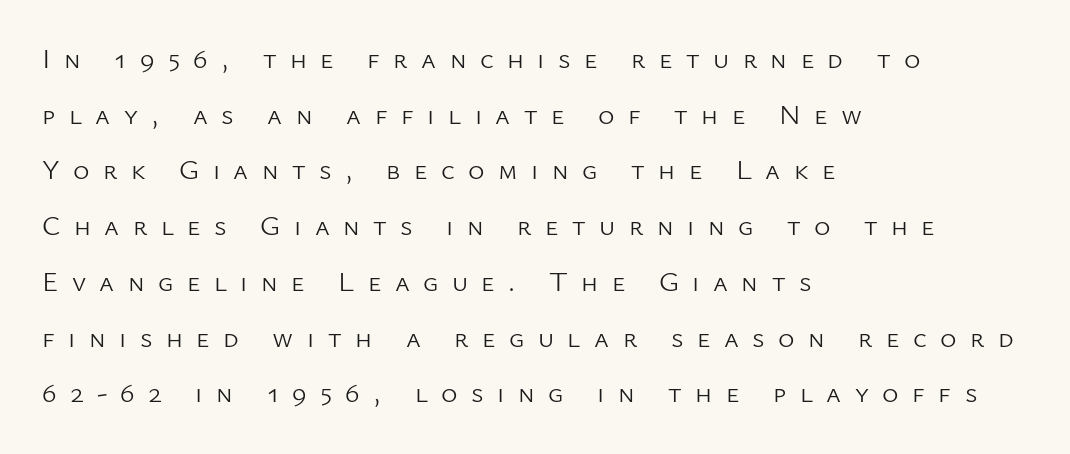
{"serif": "no", "italic": "no", "bold": "no", "weight": "light", "width": "normal", "stroke_contrast": "low", "x_height": "medium", "monospaced": "no", "underline": "no", "align": "left", "line_spacing": "loose", "line_spacing_ratio": 1.99, "letter_spacing": "wide", "letter_spacing_em": 0.48, "glyph_px": 28}
